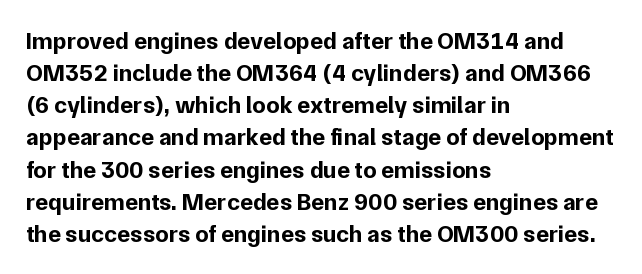
Q: Is the text bold? A: Yes.
Q: Is the text italic (slanted)? A: No, it is upright.
Q: Is the text underlined? A: No.
Q: How is the paragraph aligned? A: Left-aligned.
Q: Is the spacing between letters normal or unusually wide? A: Normal.
Q: Is the spacing between lines tight, normal or loose? A: Normal.
